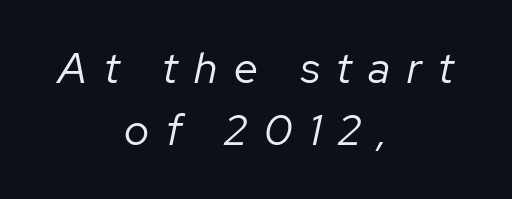
{"italic": "yes", "lean": "right", "slant_degrees": 12, "bold": "no", "weight": "regular", "width": "normal", "stroke_contrast": "low", "x_height": "medium", "monospaced": "no", "underline": "no", "align": "center", "line_spacing": "normal", "line_spacing_ratio": 1.45, "letter_spacing": "wide", "letter_spacing_em": 0.39, "glyph_px": 43}
